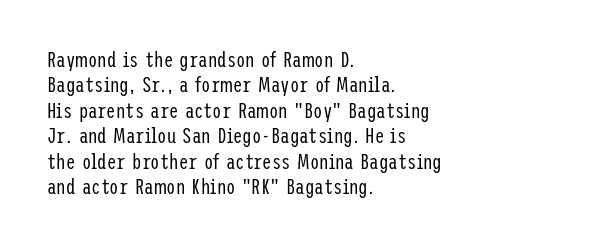
Q: Is the text bold? A: No.
Q: Is the text italic (slanted)? A: No, it is upright.
Q: Is the text underlined? A: No.
Q: How is the paragraph aligned? A: Left-aligned.
Q: Is the spacing between letters normal or unusually wide? A: Normal.
